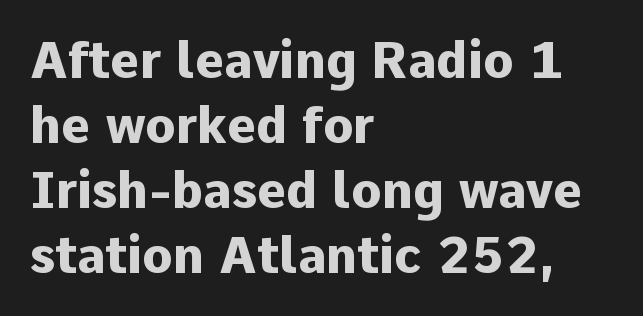
Q: Is the text bold? A: Yes.
Q: Is the text italic (slanted)? A: No, it is upright.
Q: Is the typeface a serif or a sans-serif typeface? A: Sans-serif.
Q: Is the text underlined? A: No.
Q: How is the paragraph aligned? A: Left-aligned.
Q: Is the spacing between letters normal or unusually wide? A: Normal.
Q: Is the spacing between lines tight, normal or loose? A: Normal.
Q: Width (condensed, normal, or wide)? A: Normal.
Q: Stroke contrast? A: Low.
Q: x-height? A: Medium.
Q: Monospaced? A: No.
